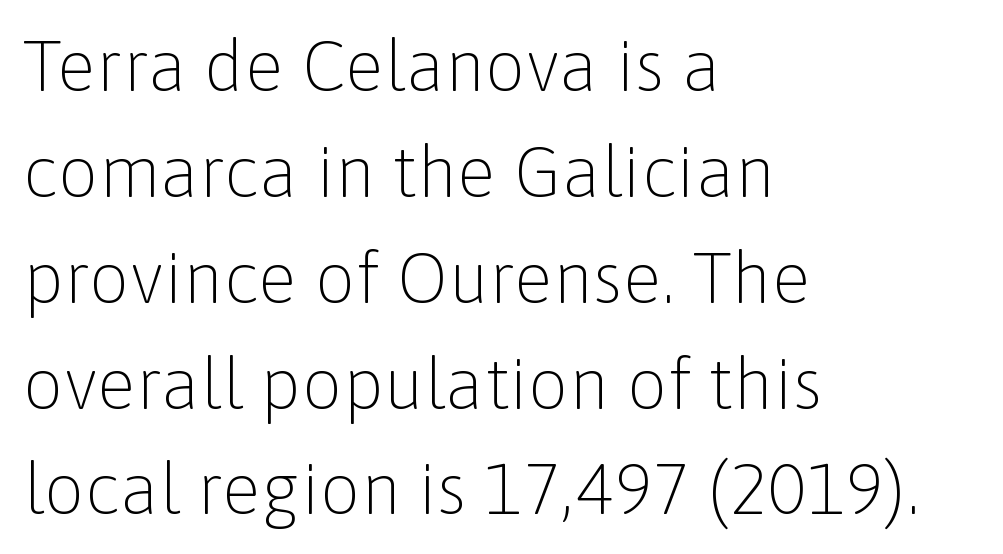
{"serif": "no", "italic": "no", "bold": "no", "weight": "light", "width": "normal", "stroke_contrast": "low", "x_height": "medium", "monospaced": "no", "underline": "no", "align": "left", "line_spacing": "normal", "line_spacing_ratio": 1.47, "letter_spacing": "normal", "letter_spacing_em": 0.0, "glyph_px": 72}
